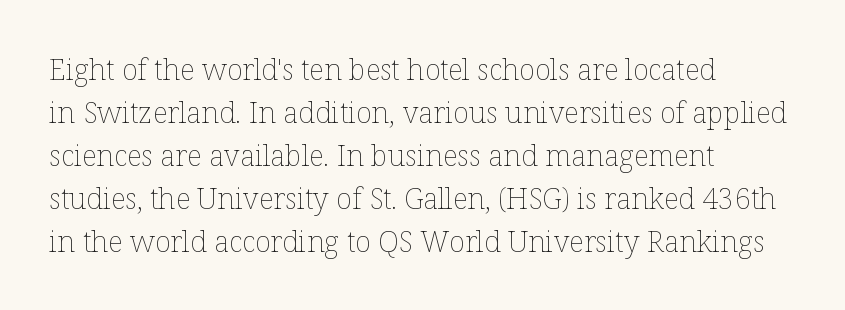
Lines of text with bare space underneath. The cut favours lightness, reaching ordinary text weight at its darkest. Evenly set lines give the paragraph a standard silhouette. The typesetter chose a ragged-right arrangement here. Varying glyph widths throughout — classic text-font behaviour. If you drew a line through each stem, it would be perfectly vertical.
